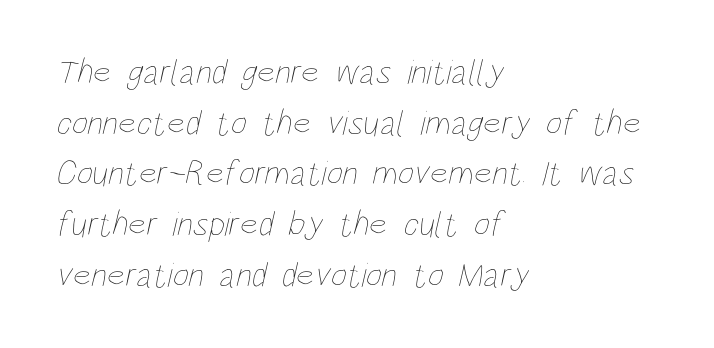
Q: Is the text bold? A: No.
Q: Is the text underlined? A: No.
Q: How is the paragraph aligned? A: Left-aligned.
Q: Is the spacing between letters normal or unusually wide? A: Normal.
Q: Is the spacing between lines tight, normal or loose? A: Normal.
Q: Width (condensed, normal, or wide)? A: Condensed.
Q: Stroke contrast? A: Low.
Q: x-height? A: Large.
Q: Monospaced? A: No.
